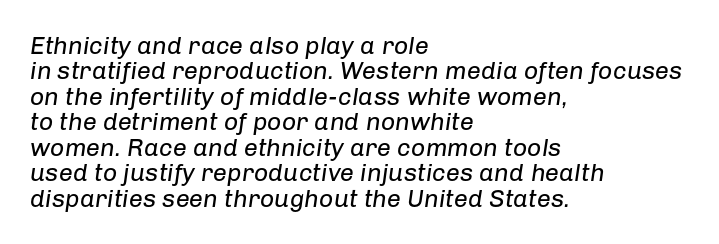
The image shows 25 px text type, italic (leaning right); set left-aligned, tight line spacing (1.02x), normal letter spacing, not underlined.
